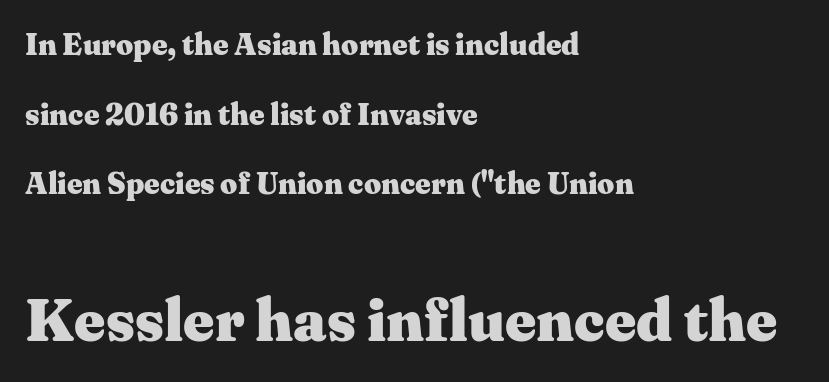
{"serif": "yes", "italic": "no", "bold": "yes", "weight": "heavy", "width": "wide", "stroke_contrast": "medium", "x_height": "medium", "monospaced": "no", "underline": "no", "align": "left", "line_spacing": "loose", "line_spacing_ratio": 2.32, "letter_spacing": "normal", "letter_spacing_em": 0.0, "larger_block": "second", "size_ratio": 2.0, "glyph_px": 60}
